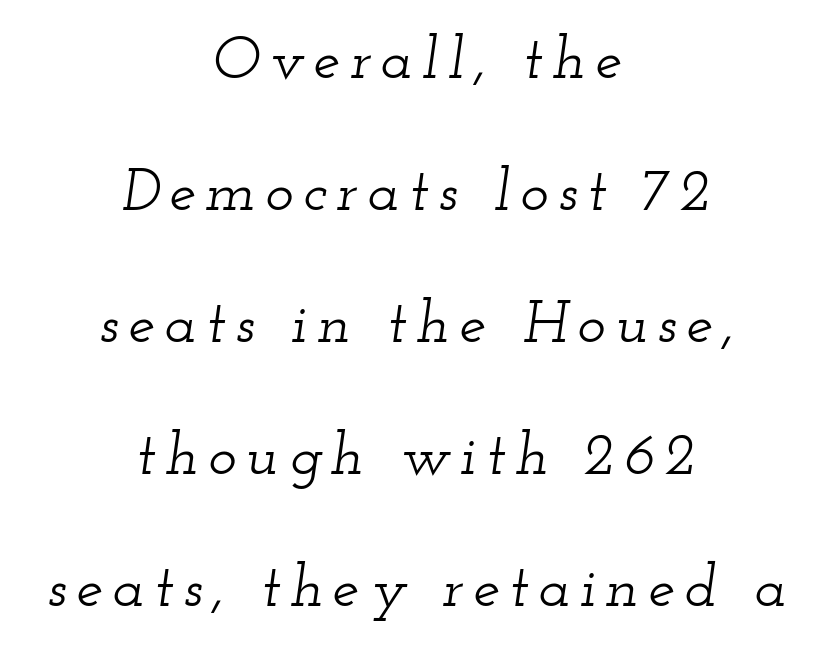
{"serif": "yes", "italic": "yes", "lean": "right", "slant_degrees": 12, "width": "wide", "stroke_contrast": "low", "x_height": "small", "monospaced": "no", "underline": "no", "align": "center", "line_spacing": "loose", "line_spacing_ratio": 2.2, "glyph_px": 60}
